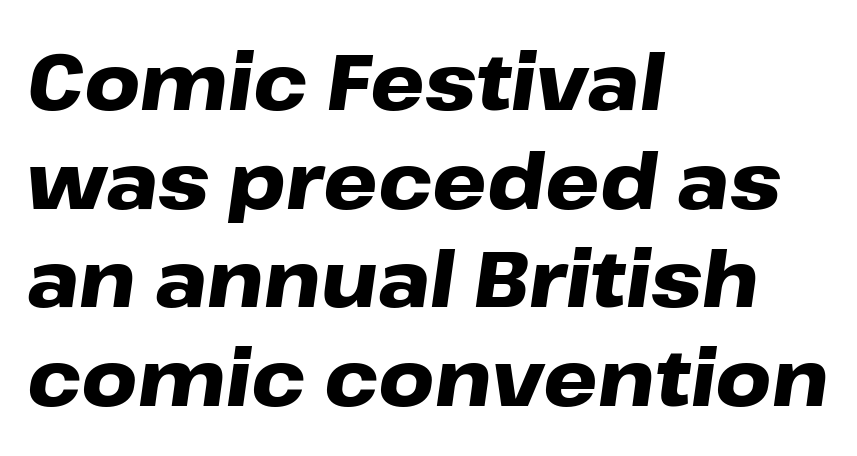
{"italic": "yes", "lean": "right", "slant_degrees": 8, "bold": "yes", "weight": "heavy", "width": "wide", "stroke_contrast": "low", "x_height": "medium", "monospaced": "no", "underline": "no", "align": "left", "line_spacing": "normal", "line_spacing_ratio": 1.28, "letter_spacing": "normal", "letter_spacing_em": 0.0, "glyph_px": 77}
